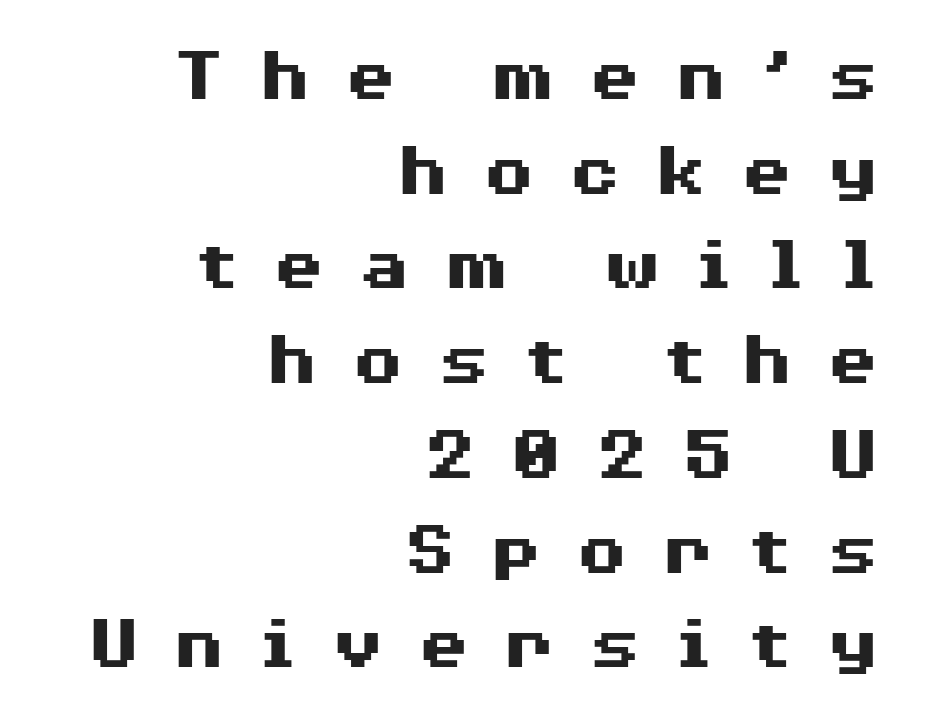
{"serif": "no", "italic": "no", "bold": "yes", "weight": "heavy", "width": "wide", "stroke_contrast": "medium", "x_height": "medium", "monospaced": "no", "underline": "no", "align": "right", "line_spacing_ratio": 1.23, "letter_spacing": "wide", "letter_spacing_em": 0.42, "glyph_px": 77}
